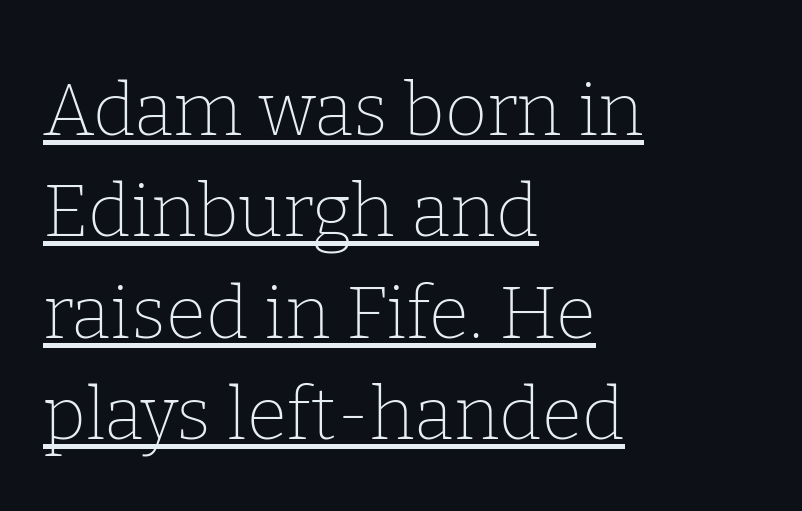
Q: Is the text bold? A: No.
Q: Is the text italic (slanted)? A: No, it is upright.
Q: Is the typeface a serif or a sans-serif typeface? A: Serif.
Q: Is the text underlined? A: Yes.
Q: How is the paragraph aligned? A: Left-aligned.
Q: Is the spacing between letters normal or unusually wide? A: Normal.
Q: Is the spacing between lines tight, normal or loose? A: Normal.
Q: Width (condensed, normal, or wide)? A: Normal.
Q: Stroke contrast? A: Low.
Q: x-height? A: Medium.
Q: Monospaced? A: No.
